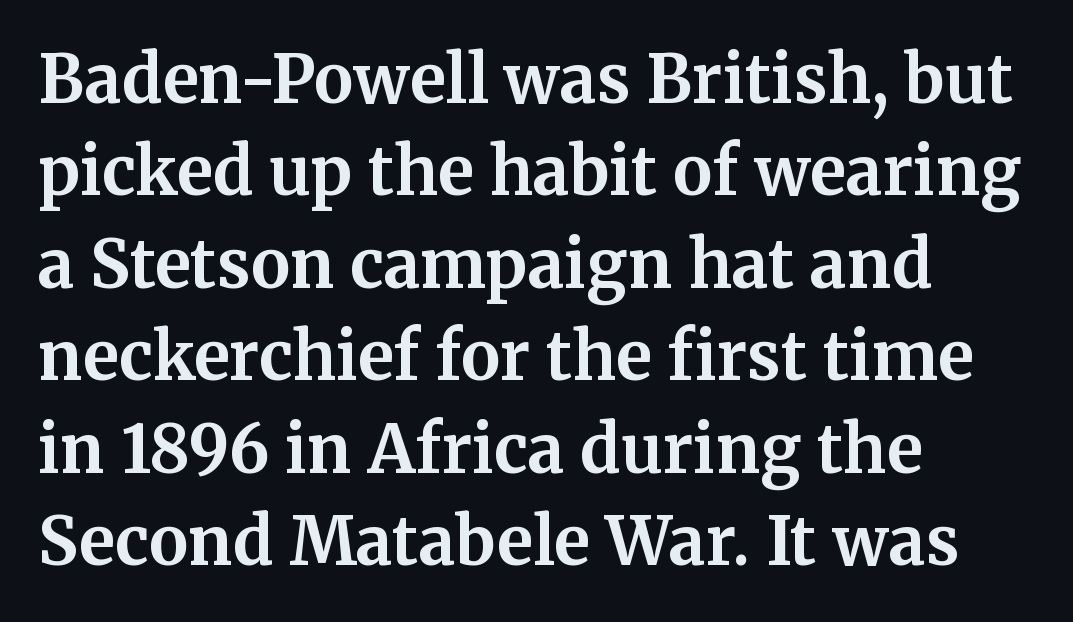
Q: Is the text bold? A: Yes.
Q: Is the text italic (slanted)? A: No, it is upright.
Q: Is the typeface a serif or a sans-serif typeface? A: Serif.
Q: Is the text underlined? A: No.
Q: How is the paragraph aligned? A: Left-aligned.
Q: Is the spacing between letters normal or unusually wide? A: Normal.
Q: Is the spacing between lines tight, normal or loose? A: Normal.
Q: Width (condensed, normal, or wide)? A: Normal.
Q: Stroke contrast? A: Medium.
Q: x-height? A: Medium.
Q: Monospaced? A: No.
